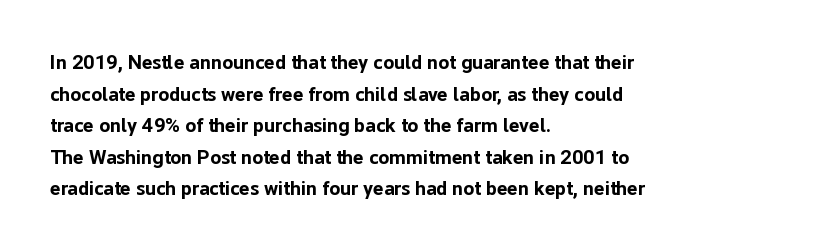
The image shows 20 px bold type, upright; set left-aligned, normal line spacing (1.58x), normal letter spacing, not underlined.
